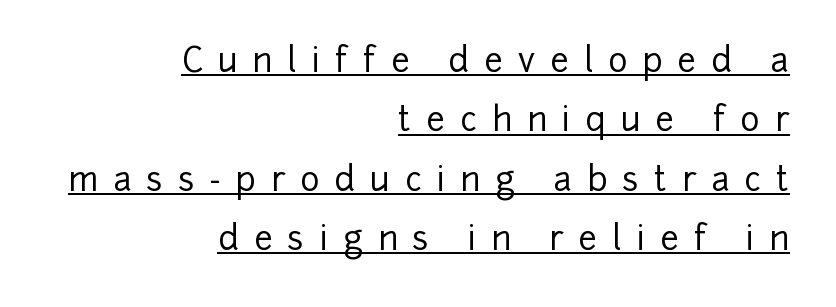
{"serif": "no", "italic": "no", "width": "normal", "stroke_contrast": "low", "x_height": "medium", "monospaced": "no", "underline": "yes", "align": "right", "line_spacing_ratio": 1.8, "letter_spacing": "wide", "letter_spacing_em": 0.45, "glyph_px": 33}
